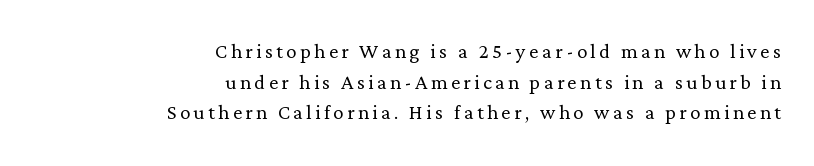
The lines in this sample share a right terminus and differ only in where they begin. Clear beneath every line of the passage. The specimen reads as upright at a glance. The weight would be labelled regular, book, light, or lighter still.
